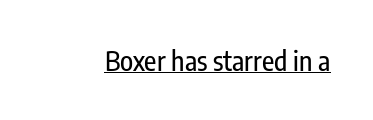
Q: Is the text italic (slanted)? A: No, it is upright.
Q: Is the text underlined? A: Yes.
Q: Is the spacing between letters normal or unusually wide? A: Normal.
